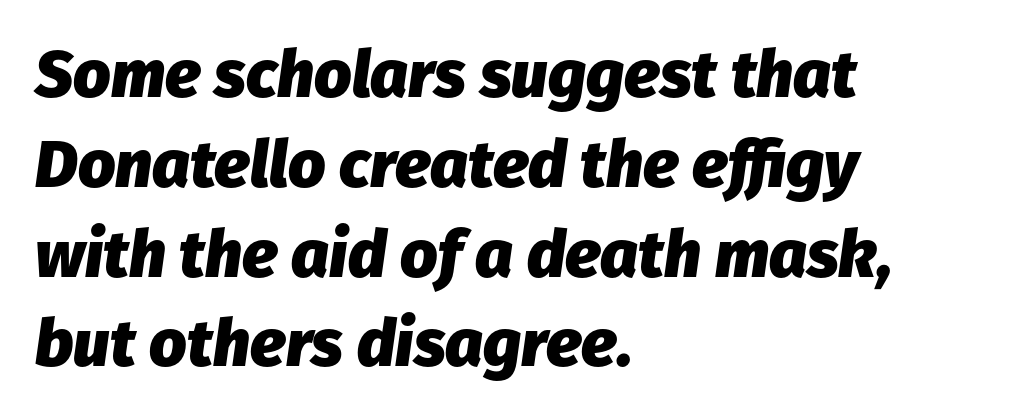
{"italic": "yes", "lean": "right", "slant_degrees": 8, "bold": "yes", "weight": "heavy", "width": "normal", "stroke_contrast": "low", "x_height": "medium", "monospaced": "no", "underline": "no", "align": "left", "line_spacing": "normal", "line_spacing_ratio": 1.36, "letter_spacing": "normal", "letter_spacing_em": 0.0, "glyph_px": 66}
